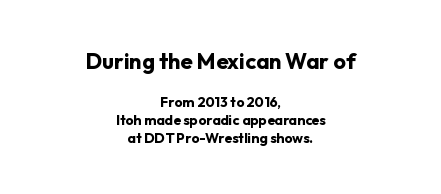
The image shows 22 px bold type, upright; set centered, normal line spacing (1.28x), normal letter spacing, not underlined; the first (top) block is 1.57x larger.
